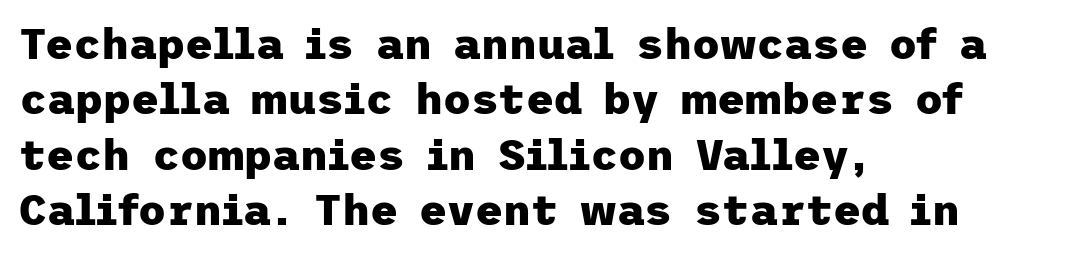
The image shows 43 px heavy sans-serif type, upright; set left-aligned, normal line spacing (1.29x), normal letter spacing, not underlined; low stroke contrast and a medium x-height.
